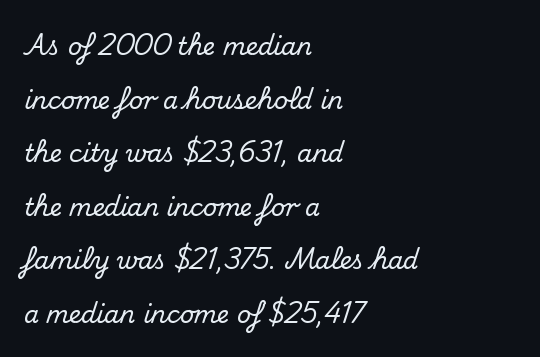
The image shows 24 px text type; set left-aligned, loose line spacing (2.23x), normal letter spacing, not underlined.
